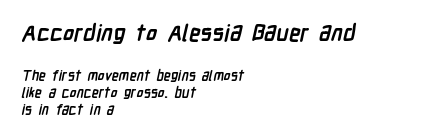
The image shows 23 px bold type; set left-aligned, line spacing 1.23x, normal letter spacing, not underlined; the first (top) block is 1.64x larger.
